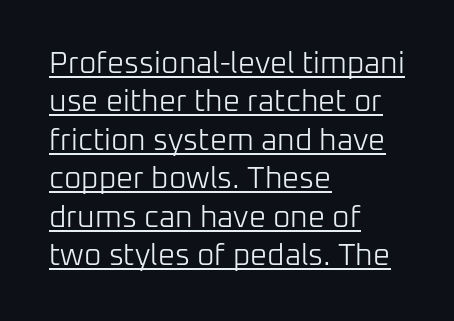
The image shows 30 px light sans-serif type, upright; set left-aligned, normal line spacing (1.28x), normal letter spacing, underlined; low stroke contrast and a medium x-height.
